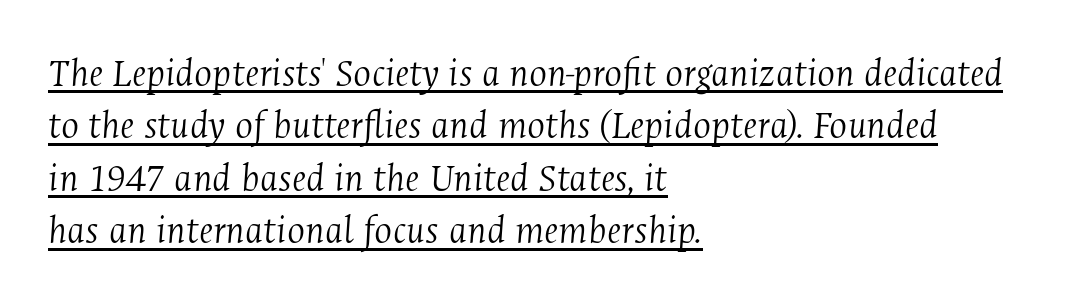
{"serif": "yes", "italic": "yes", "lean": "right", "slant_degrees": 4, "bold": "no", "weight": "light", "width": "condensed", "stroke_contrast": "medium", "x_height": "medium", "monospaced": "no", "underline": "yes", "align": "left", "line_spacing": "normal", "line_spacing_ratio": 1.25, "letter_spacing": "normal", "letter_spacing_em": 0.0, "glyph_px": 42}
